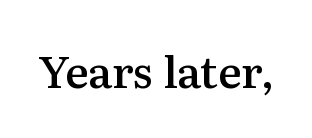
{"serif": "yes", "italic": "no", "bold": "semi", "weight": "semibold", "width": "normal", "stroke_contrast": "medium", "x_height": "medium", "monospaced": "no", "underline": "no", "letter_spacing": "normal", "letter_spacing_em": 0.0, "glyph_px": 44}
